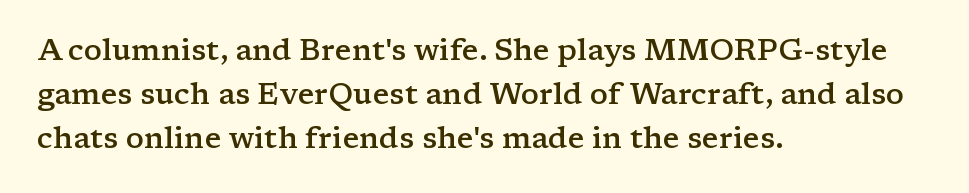
The image shows 30 px semibold, wide serif type, upright; set left-aligned, normal line spacing (1.46x), normal letter spacing, not underlined; low stroke contrast and a medium x-height.
